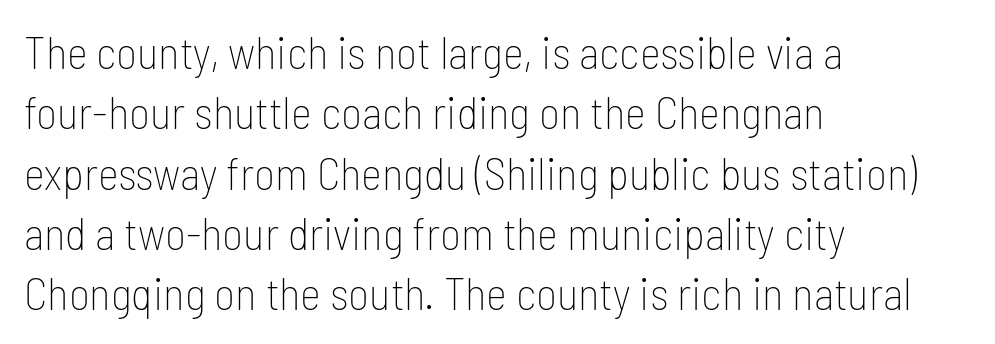
The image shows 45 px thin, condensed sans-serif type, upright; set left-aligned, normal line spacing (1.34x), normal letter spacing, not underlined; low stroke contrast and a medium x-height.
